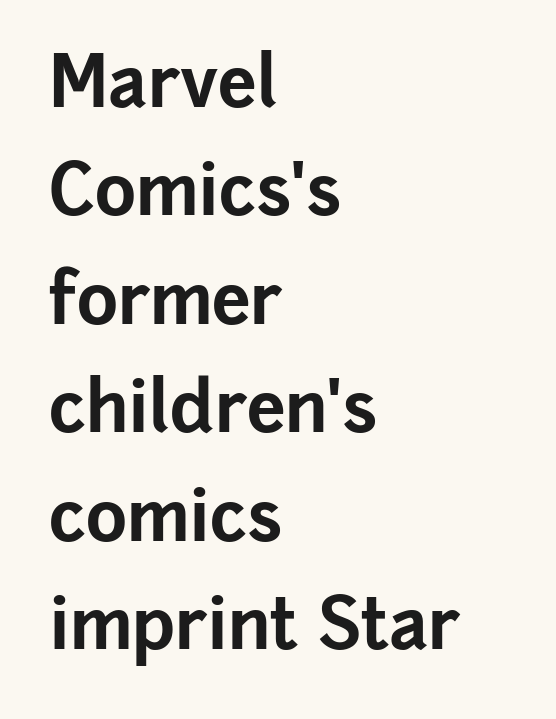
Q: Is the text bold? A: Yes.
Q: Is the text italic (slanted)? A: No, it is upright.
Q: Is the typeface a serif or a sans-serif typeface? A: Sans-serif.
Q: Is the text underlined? A: No.
Q: How is the paragraph aligned? A: Left-aligned.
Q: Is the spacing between letters normal or unusually wide? A: Normal.
Q: Is the spacing between lines tight, normal or loose? A: Normal.
Q: Width (condensed, normal, or wide)? A: Normal.
Q: Stroke contrast? A: Low.
Q: x-height? A: Medium.
Q: Monospaced? A: No.
